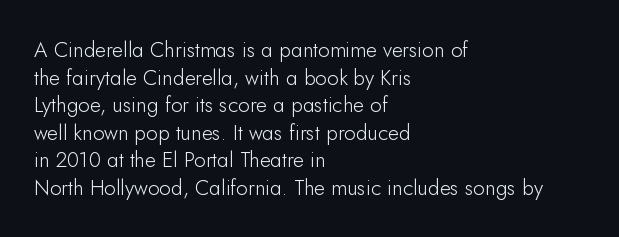
The image shows 21 px text type, upright; set left-aligned, normal line spacing (1.31x), normal letter spacing, not underlined.
